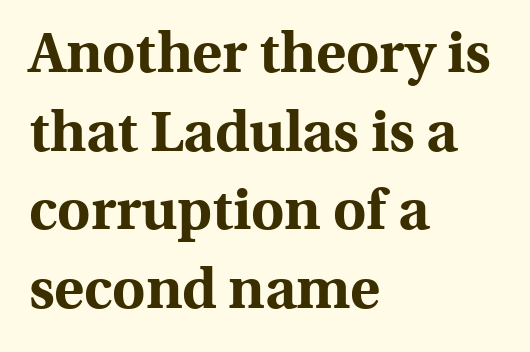
The image shows 57 px bold serif type, upright; set left-aligned, normal line spacing (1.38x), normal letter spacing, not underlined; a medium x-height.
